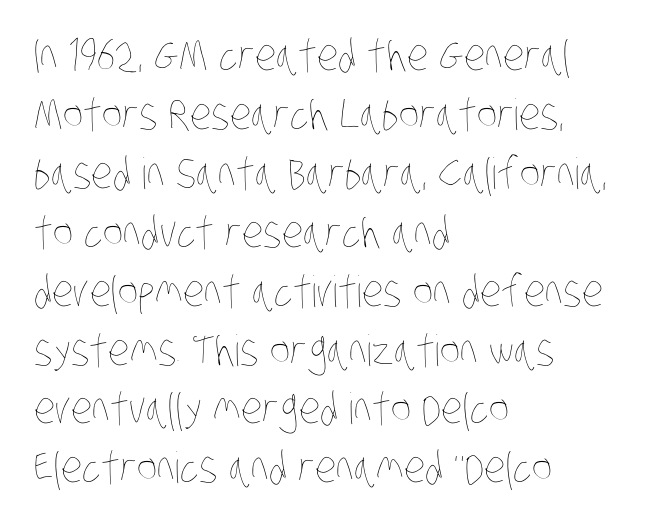
Q: Is the text bold? A: No.
Q: Is the text underlined? A: No.
Q: How is the paragraph aligned? A: Left-aligned.
Q: Is the spacing between letters normal or unusually wide? A: Normal.
Q: Is the spacing between lines tight, normal or loose? A: Normal.
Q: Width (condensed, normal, or wide)? A: Condensed.
Q: Stroke contrast? A: Low.
Q: x-height? A: Large.
Q: Monospaced? A: No.
